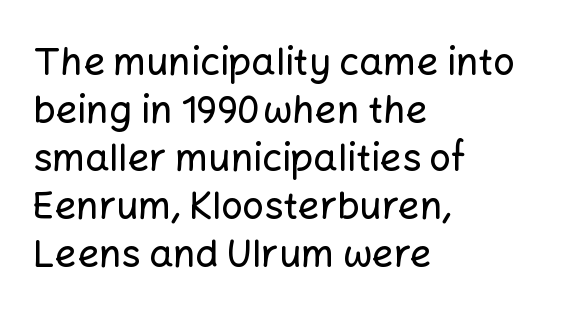
Q: Is the text italic (slanted)? A: No, it is upright.
Q: Is the typeface a serif or a sans-serif typeface? A: Sans-serif.
Q: Is the text underlined? A: No.
Q: How is the paragraph aligned? A: Left-aligned.
Q: Is the spacing between letters normal or unusually wide? A: Normal.
Q: Is the spacing between lines tight, normal or loose? A: Normal.
Q: Width (condensed, normal, or wide)? A: Normal.
Q: Stroke contrast? A: Low.
Q: x-height? A: Medium.
Q: Monospaced? A: No.
